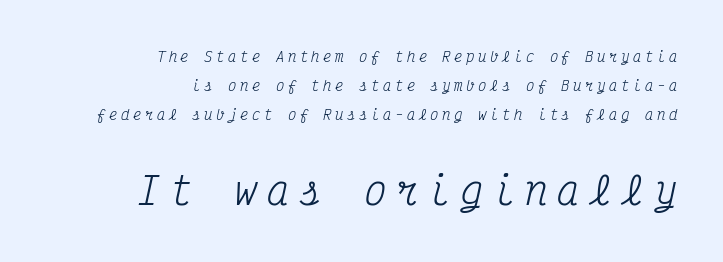
The image shows 38 px regular-weight, condensed serif type, italic (leaning right), monospaced; set right-aligned, loose line spacing (2.07x), unusually wide letter spacing (+0.25 em), not underlined; the second (bottom) block is 2.71x larger; medium stroke contrast and a medium x-height.
